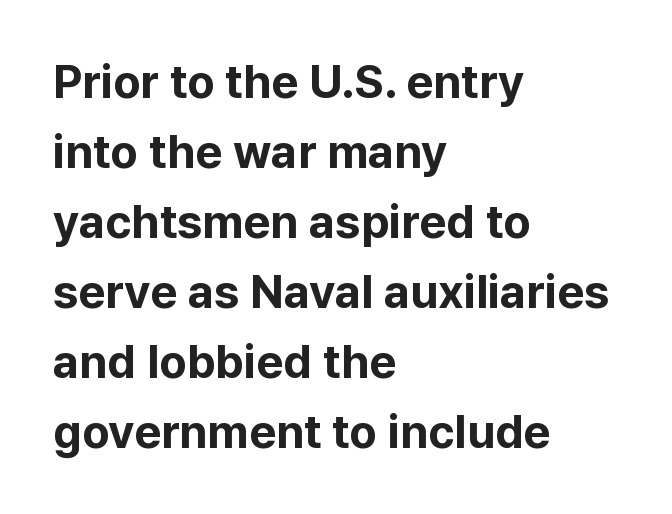
Q: Is the text bold? A: Yes.
Q: Is the text italic (slanted)? A: No, it is upright.
Q: Is the typeface a serif or a sans-serif typeface? A: Sans-serif.
Q: Is the text underlined? A: No.
Q: How is the paragraph aligned? A: Left-aligned.
Q: Is the spacing between letters normal or unusually wide? A: Normal.
Q: Is the spacing between lines tight, normal or loose? A: Normal.
Q: Width (condensed, normal, or wide)? A: Normal.
Q: Stroke contrast? A: Low.
Q: x-height? A: Medium.
Q: Monospaced? A: No.
